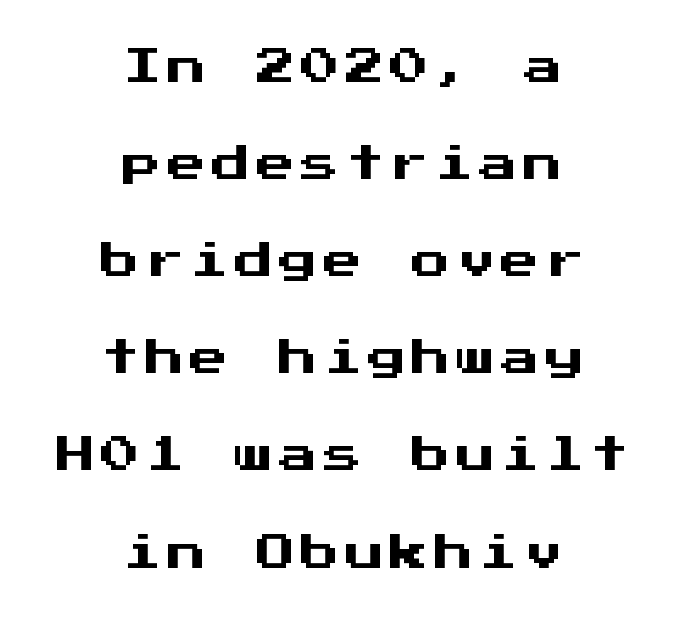
The image shows 39 px sans-serif type, upright, monospaced; set centered, loose line spacing (2.49x), not underlined; medium stroke contrast and a medium x-height.
